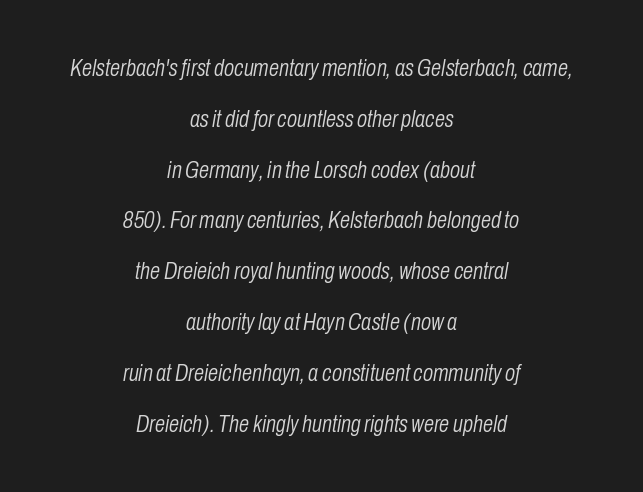
This is not heavy type; no bold has been used. Nothing unusual about the tracking: characters are spaced as the font intends. The line-height multiplier appears high, well above default. This rendering features lettering with no underline.
